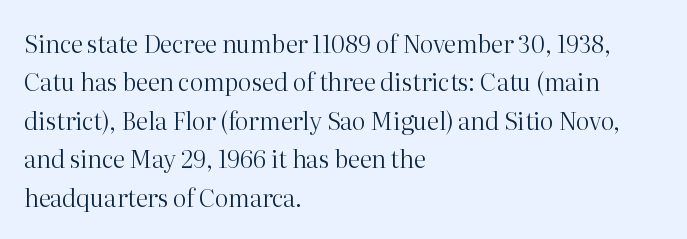
{"italic": "no", "bold": "no", "underline": "no", "align": "left", "line_spacing": "normal", "line_spacing_ratio": 1.6, "letter_spacing": "normal", "letter_spacing_em": 0.0, "glyph_px": 24}
